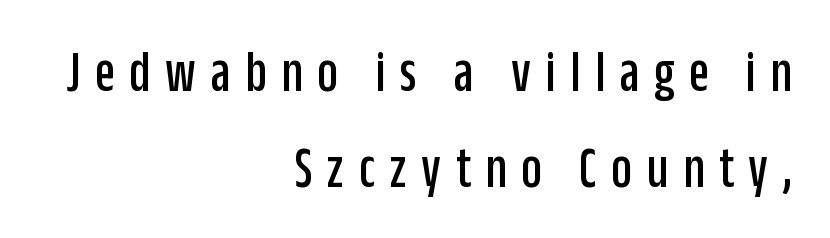
The image shows 58 px condensed sans-serif type, upright; set right-aligned, normal line spacing (1.66x), unusually wide letter spacing (+0.25 em), not underlined; low stroke contrast and a large x-height.
